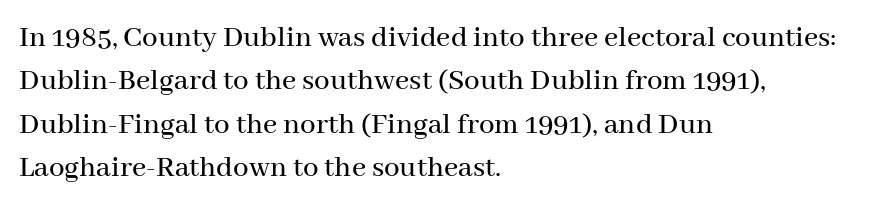
Q: Is the text italic (slanted)? A: No, it is upright.
Q: Is the typeface a serif or a sans-serif typeface? A: Serif.
Q: Is the text underlined? A: No.
Q: How is the paragraph aligned? A: Left-aligned.
Q: Is the spacing between letters normal or unusually wide? A: Normal.
Q: Is the spacing between lines tight, normal or loose? A: Normal.
Q: Width (condensed, normal, or wide)? A: Normal.
Q: Stroke contrast? A: Medium.
Q: x-height? A: Medium.
Q: Monospaced? A: No.
